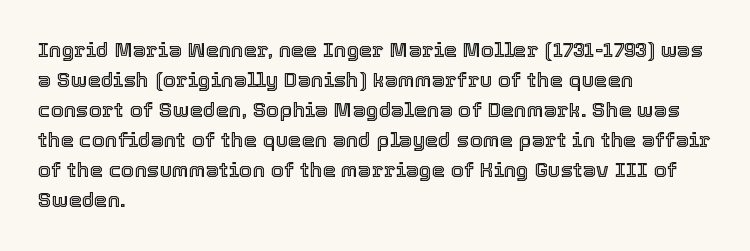
The gaps between neighbouring characters are ordinary and unremarkable. This rendering uses left alignment, leaving the right contour irregular. Horizontal bands of white between lines are of average thickness. The strip under each line holds only bare page. It's the straight-up-and-down kind of type.
